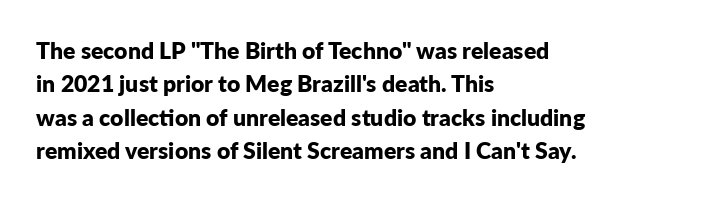
{"italic": "no", "bold": "yes", "underline": "no", "align": "left", "line_spacing": "normal", "line_spacing_ratio": 1.45, "letter_spacing": "normal", "letter_spacing_em": 0.0, "glyph_px": 23}
